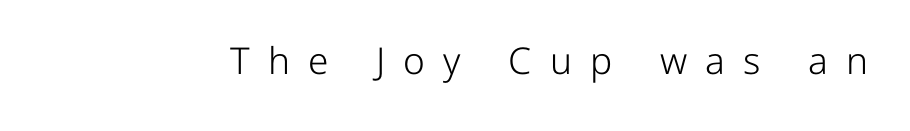
Q: Is the text bold? A: No.
Q: Is the text italic (slanted)? A: No, it is upright.
Q: Is the typeface a serif or a sans-serif typeface? A: Sans-serif.
Q: Is the text underlined? A: No.
Q: Is the spacing between letters normal or unusually wide? A: Unusually wide.
Q: Width (condensed, normal, or wide)? A: Normal.
Q: Stroke contrast? A: Low.
Q: x-height? A: Medium.
Q: Monospaced? A: No.
